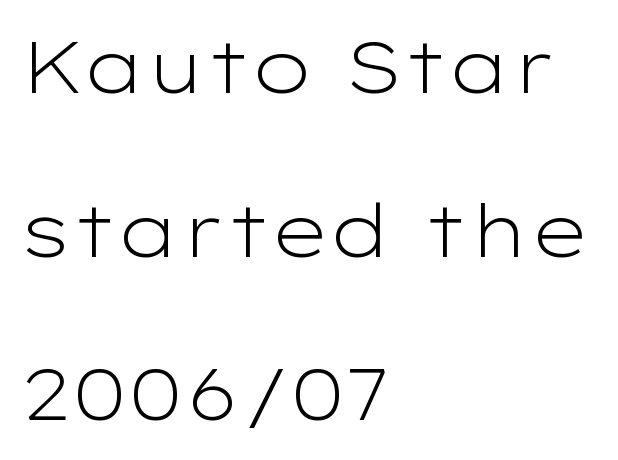
{"serif": "no", "italic": "no", "bold": "no", "weight": "light", "width": "wide", "stroke_contrast": "low", "x_height": "medium", "monospaced": "no", "underline": "no", "align": "left", "line_spacing": "loose", "line_spacing_ratio": 2.24, "letter_spacing": "normal", "letter_spacing_em": 0.0, "glyph_px": 73}
